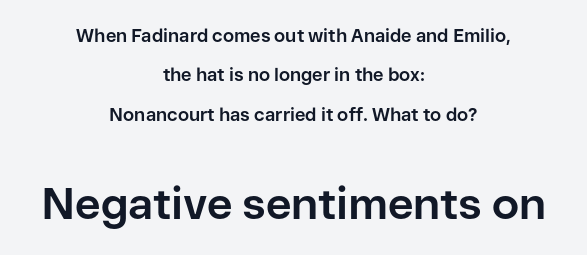
Look at the bottom of the vertical strokes: they stop flat, with no serifs. Bold? Absolutely — the strokes are thick and heavy. Two sizes are in play, and the larger belongs to the second block. Each letter keeps its own natural width here, so spacing adapts to shape. Ascenders rise straight up at ninety degrees. Check the space under the baseline: it is left empty.
